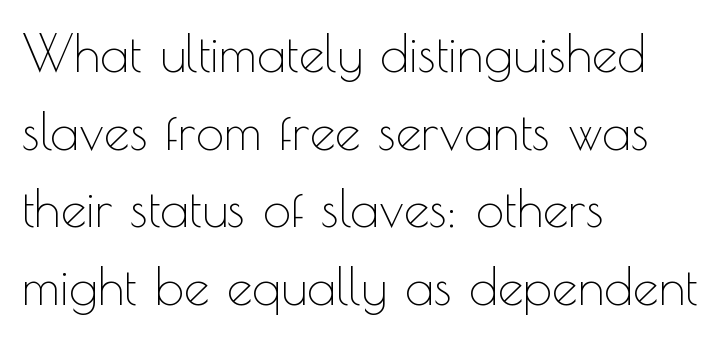
Q: Is the text bold? A: No.
Q: Is the text italic (slanted)? A: No, it is upright.
Q: Is the typeface a serif or a sans-serif typeface? A: Sans-serif.
Q: Is the text underlined? A: No.
Q: How is the paragraph aligned? A: Left-aligned.
Q: Is the spacing between letters normal or unusually wide? A: Normal.
Q: Is the spacing between lines tight, normal or loose? A: Normal.
Q: Width (condensed, normal, or wide)? A: Normal.
Q: x-height? A: Small.
Q: Monospaced? A: No.
